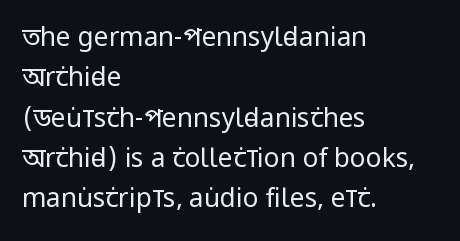
Q: Is the text bold? A: No.
Q: Is the text italic (slanted)? A: No, it is upright.
Q: Is the text underlined? A: No.
Q: How is the paragraph aligned? A: Left-aligned.
Q: Is the spacing between letters normal or unusually wide? A: Normal.
Q: Is the spacing between lines tight, normal or loose? A: Normal.
